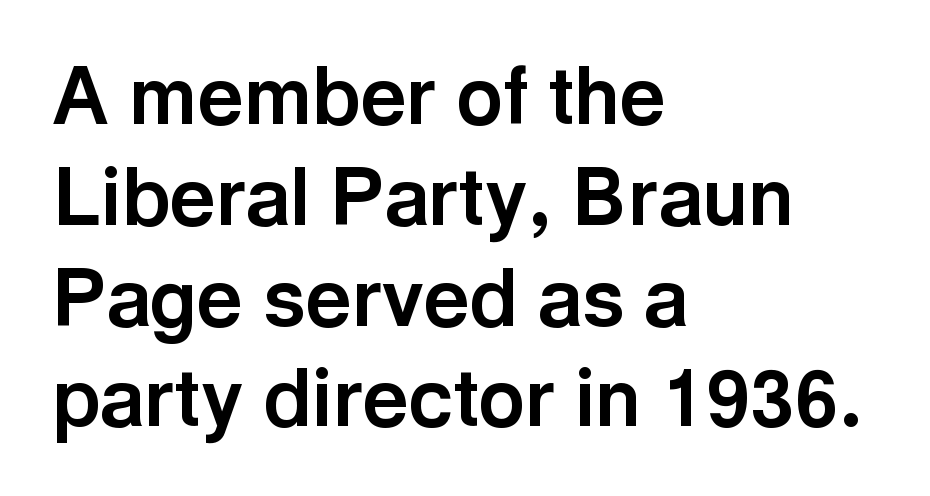
{"serif": "no", "italic": "no", "bold": "yes", "weight": "bold", "width": "normal", "x_height": "medium", "monospaced": "no", "underline": "no", "align": "left", "line_spacing": "normal", "line_spacing_ratio": 1.26, "letter_spacing": "normal", "letter_spacing_em": 0.0, "glyph_px": 80}
